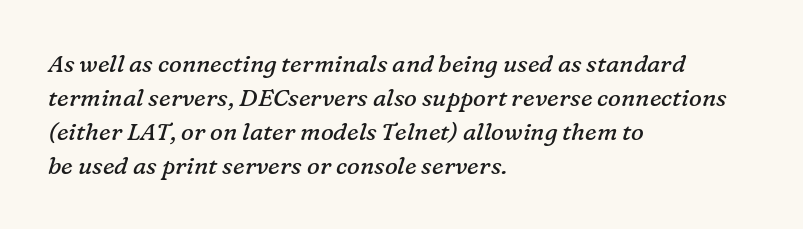
One-word summary of the alignment: left. Nothing unusual about the tracking: characters are spaced as the font intends. A typesetter would call this leading conventional body-copy spacing. Glance below the letters and you will spot only blank space. When letters slant like this, we call the style italic.
